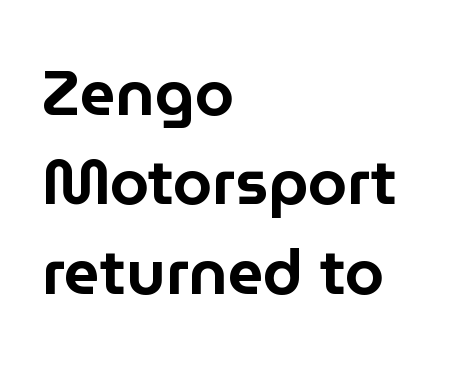
Style check: upright. How would I describe the line gaps? Plain and ordinary. Are there feet on the stems? There aren't — it's a sans. A typesetter would call this zero additional tracking.
